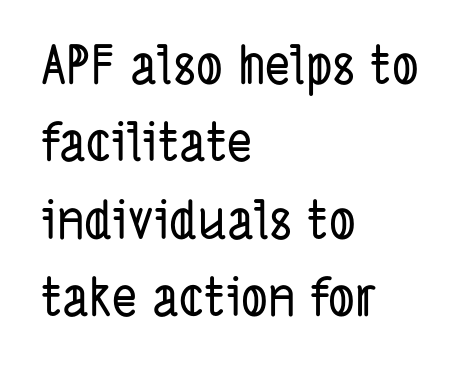
Compared with typical paragraphs, the rows here are spaced about the same. No extra tracking has been applied to these lines. Anything drawn beneath the words? Only blank space. A typesetter would label this face a sans.
